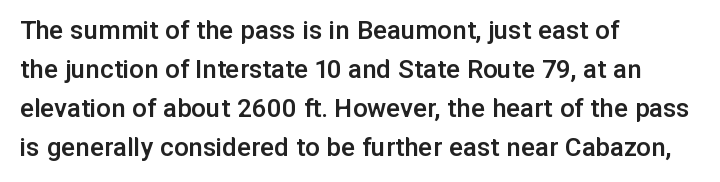
{"serif": "no", "italic": "no", "bold": "semi", "weight": "semibold", "width": "normal", "stroke_contrast": "low", "x_height": "medium", "monospaced": "no", "underline": "no", "align": "left", "line_spacing": "normal", "line_spacing_ratio": 1.34, "letter_spacing": "normal", "letter_spacing_em": 0.0, "glyph_px": 29}
